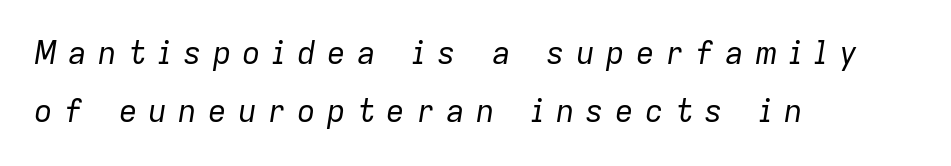
Q: Is the text bold? A: No.
Q: Is the text italic (slanted)? A: Yes, it leans right by about 9 degrees.
Q: Is the text underlined? A: No.
Q: How is the paragraph aligned? A: Left-aligned.
Q: Is the spacing between letters normal or unusually wide? A: Unusually wide.
Q: Width (condensed, normal, or wide)? A: Normal.
Q: Stroke contrast? A: Low.
Q: x-height? A: Medium.
Q: Monospaced? A: No.
